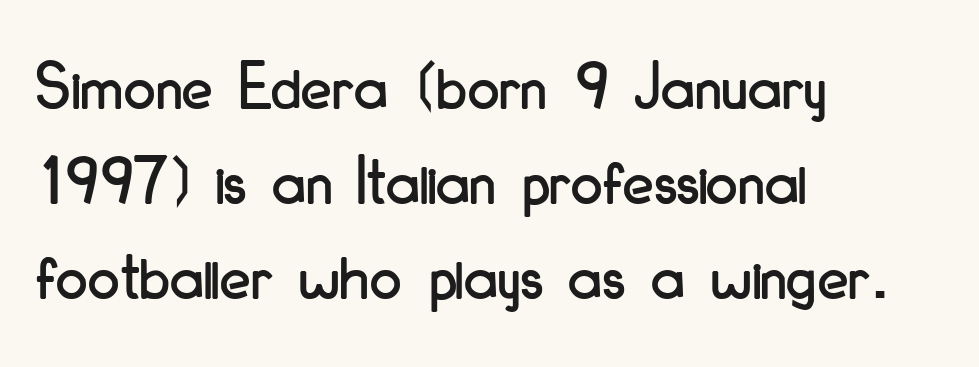
{"serif": "no", "italic": "no", "width": "condensed", "stroke_contrast": "low", "x_height": "small", "monospaced": "no", "underline": "no", "align": "left", "line_spacing": "normal", "line_spacing_ratio": 1.34, "letter_spacing": "normal", "letter_spacing_em": 0.0, "glyph_px": 71}
